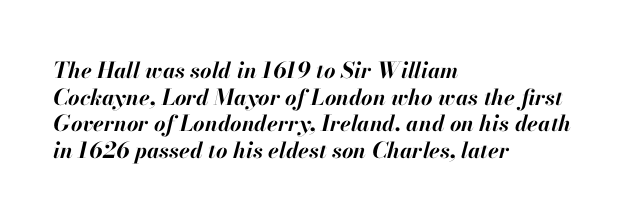
{"italic": "yes", "lean": "right", "slant_degrees": 13, "bold": "yes", "underline": "no", "align": "left", "line_spacing_ratio": 1.21, "letter_spacing": "normal", "letter_spacing_em": 0.0, "glyph_px": 22}
